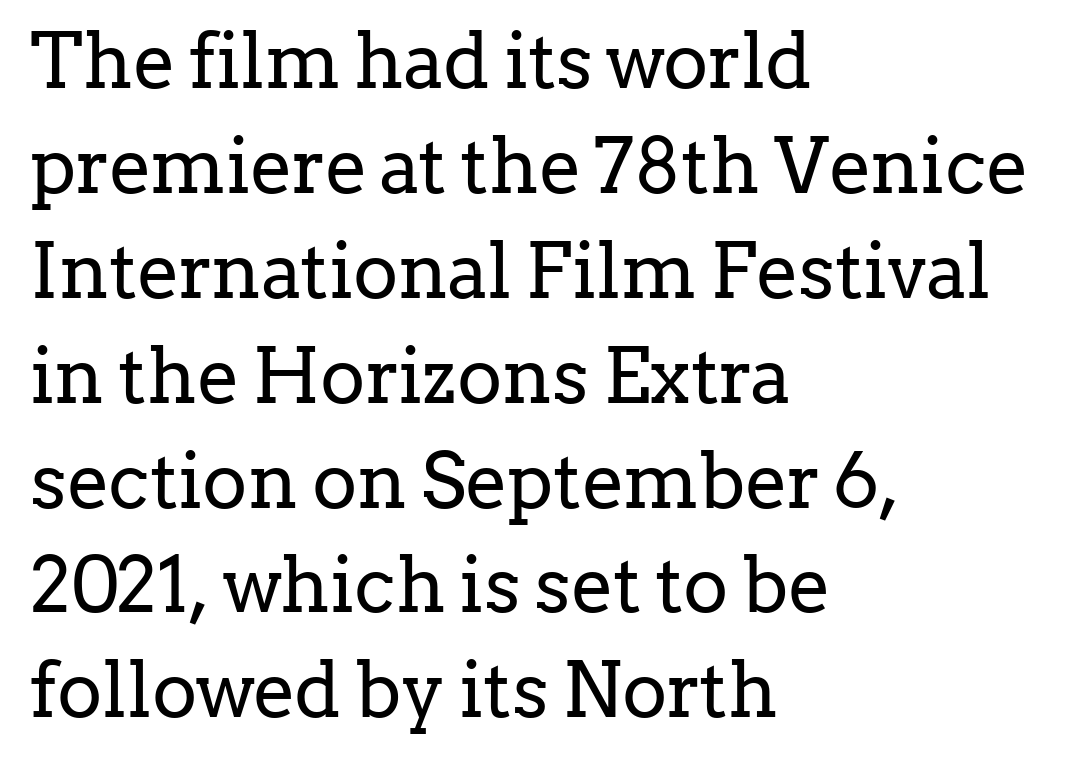
Q: Is the text bold? A: No.
Q: Is the text italic (slanted)? A: No, it is upright.
Q: Is the typeface a serif or a sans-serif typeface? A: Serif.
Q: Is the text underlined? A: No.
Q: How is the paragraph aligned? A: Left-aligned.
Q: Is the spacing between letters normal or unusually wide? A: Normal.
Q: Is the spacing between lines tight, normal or loose? A: Normal.
Q: Width (condensed, normal, or wide)? A: Normal.
Q: Stroke contrast? A: Low.
Q: x-height? A: Medium.
Q: Monospaced? A: No.
